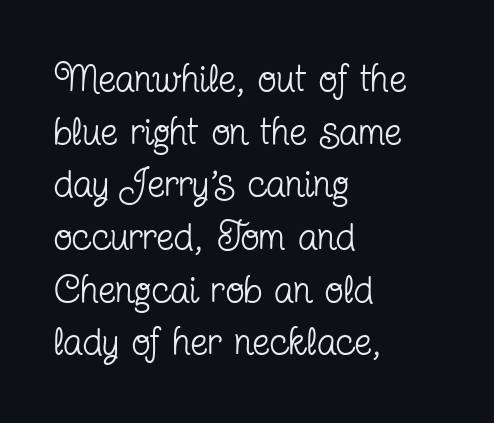
Q: Is the text bold? A: No.
Q: Is the text italic (slanted)? A: No, it is upright.
Q: Is the typeface a serif or a sans-serif typeface? A: Serif.
Q: Is the text underlined? A: No.
Q: How is the paragraph aligned? A: Left-aligned.
Q: Is the spacing between letters normal or unusually wide? A: Normal.
Q: Is the spacing between lines tight, normal or loose? A: Normal.
Q: Width (condensed, normal, or wide)? A: Condensed.
Q: Stroke contrast? A: Low.
Q: x-height? A: Medium.
Q: Monospaced? A: No.
